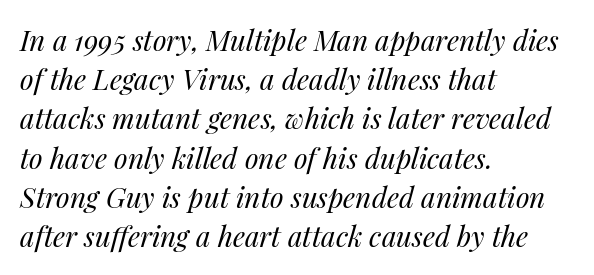
The image shows 28 px regular-weight type, italic (leaning right); set left-aligned, normal line spacing (1.4x), normal letter spacing, not underlined; medium stroke contrast and a medium x-height.
